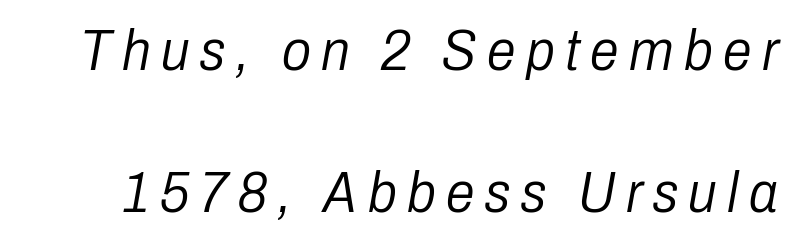
Q: Is the text bold? A: No.
Q: Is the text italic (slanted)? A: Yes, it leans right by about 10 degrees.
Q: Is the text underlined? A: No.
Q: Is the spacing between lines tight, normal or loose? A: Loose.
Q: Width (condensed, normal, or wide)? A: Condensed.
Q: Stroke contrast? A: Low.
Q: x-height? A: Medium.
Q: Monospaced? A: No.
